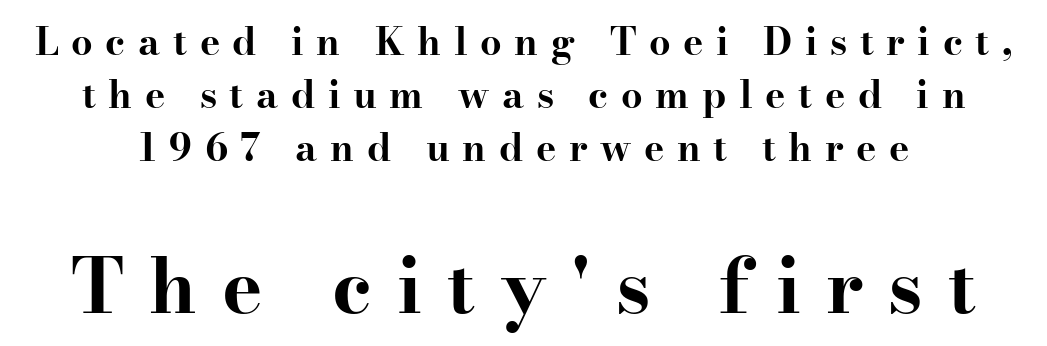
{"serif": "yes", "italic": "no", "bold": "yes", "weight": "bold", "width": "wide", "stroke_contrast": "high", "x_height": "small", "monospaced": "no", "underline": "no", "line_spacing": "normal", "line_spacing_ratio": 1.39, "letter_spacing": "wide", "letter_spacing_em": 0.33, "larger_block": "second", "size_ratio": 2.0, "glyph_px": 76}
